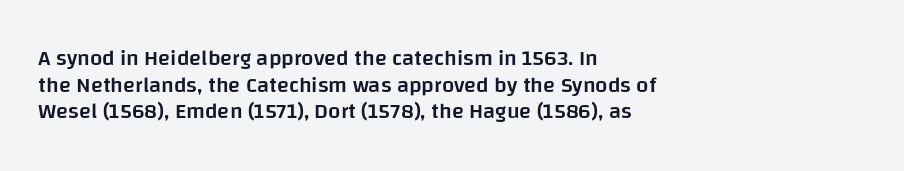
The image shows 22 px text type, upright; set left-aligned, line spacing 1.21x, normal letter spacing, not underlined.
